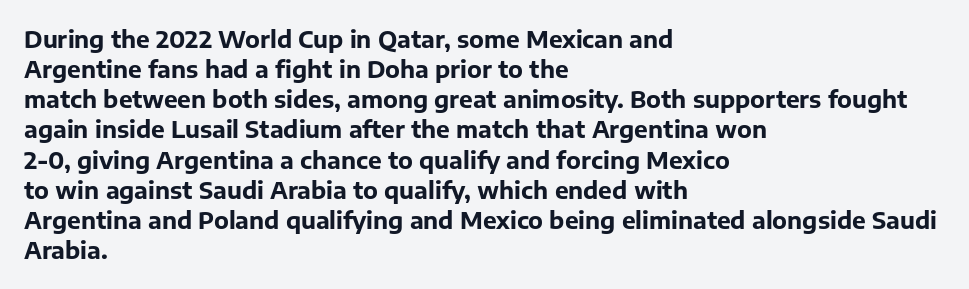
The image shows 23 px bold type, upright; set left-aligned, normal line spacing (1.31x), normal letter spacing, not underlined.
